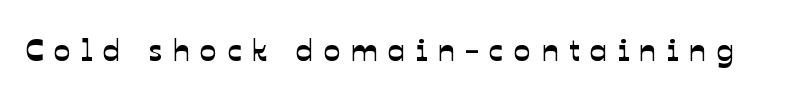
Words appear elongated and porous because spacing is wide. The string is rendered with underlining switched off. Each letter keeps its own natural width here, so spacing adapts to shape. I'd call this a sans setting — the letters go barefoot.
